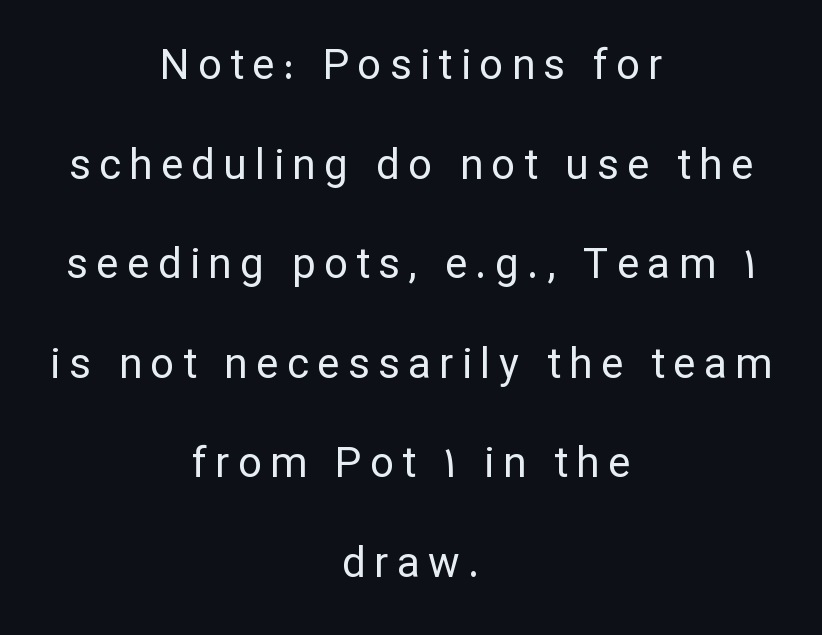
Examine the stroke ends and you'll find no serifs. Reading down the block, each line starts at a different indent, mirrored at its end. Bold? No — there's no thickening of the strokes. Varying glyph widths throughout — classic text-font behaviour. The baseline area is clear.
